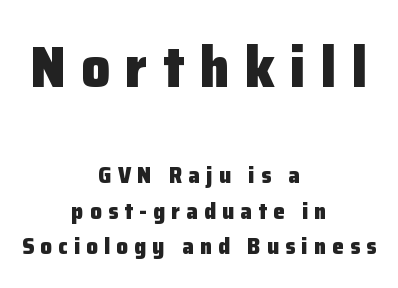
{"serif": "no", "italic": "no", "bold": "yes", "weight": "heavy", "width": "normal", "stroke_contrast": "low", "x_height": "medium", "monospaced": "no", "underline": "no", "align": "center", "line_spacing": "normal", "line_spacing_ratio": 1.55, "letter_spacing": "wide", "letter_spacing_em": 0.27, "larger_block": "first", "size_ratio": 2.48, "glyph_px": 57}
